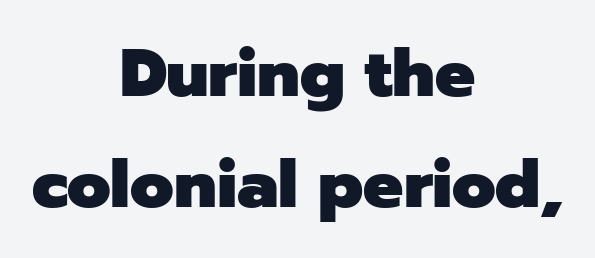
The image shows 67 px heavy sans-serif type, upright; set centered, normal line spacing (1.65x), normal letter spacing, not underlined; low stroke contrast and a medium x-height.
